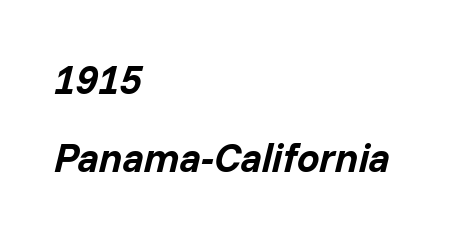
Q: Is the text bold? A: Yes.
Q: Is the text italic (slanted)? A: Yes, it leans right by about 14 degrees.
Q: Is the text underlined? A: No.
Q: How is the paragraph aligned? A: Left-aligned.
Q: Is the spacing between letters normal or unusually wide? A: Normal.
Q: Is the spacing between lines tight, normal or loose? A: Loose.
Q: Width (condensed, normal, or wide)? A: Normal.
Q: Stroke contrast? A: Low.
Q: x-height? A: Medium.
Q: Monospaced? A: No.
